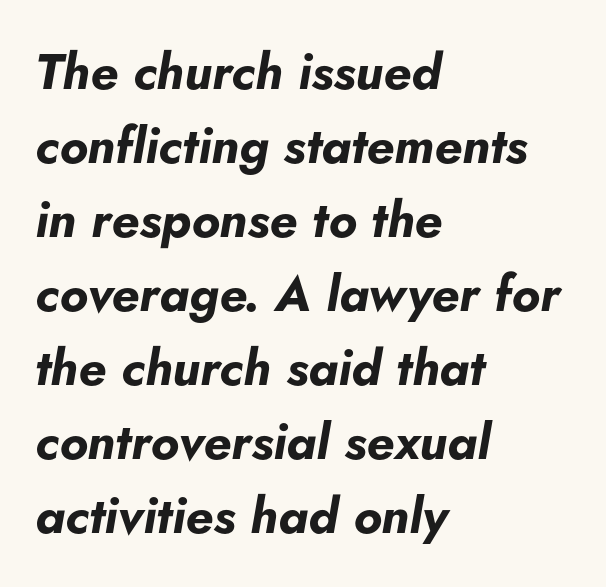
The image shows 50 px bold type, italic (leaning right); set left-aligned, normal line spacing (1.48x), normal letter spacing, not underlined; low stroke contrast and a small x-height.
